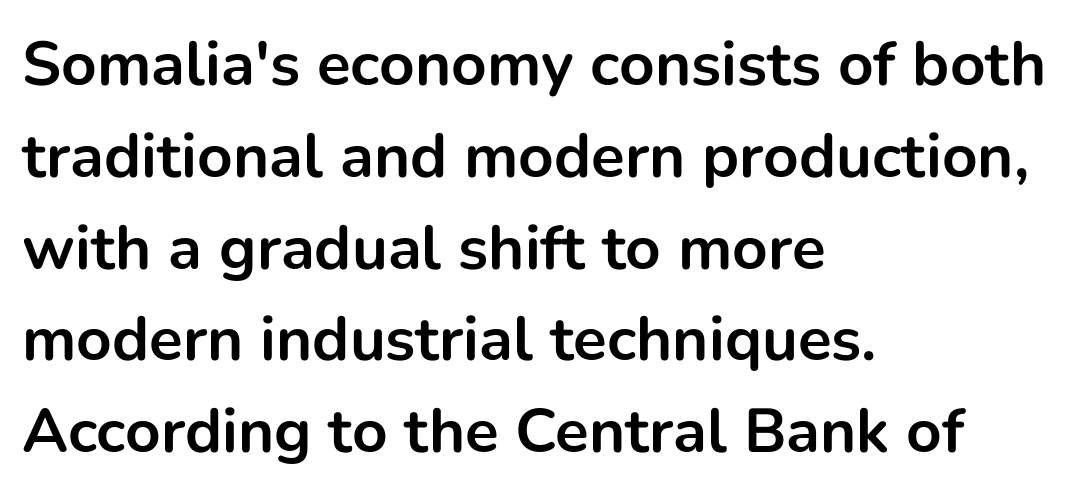
Q: Is the text bold? A: Yes.
Q: Is the text italic (slanted)? A: No, it is upright.
Q: Is the typeface a serif or a sans-serif typeface? A: Sans-serif.
Q: Is the text underlined? A: No.
Q: How is the paragraph aligned? A: Left-aligned.
Q: Is the spacing between letters normal or unusually wide? A: Normal.
Q: Is the spacing between lines tight, normal or loose? A: Normal.
Q: Width (condensed, normal, or wide)? A: Normal.
Q: Stroke contrast? A: Low.
Q: x-height? A: Medium.
Q: Monospaced? A: No.
